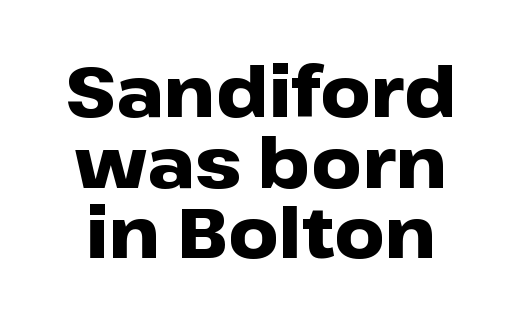
{"serif": "no", "italic": "no", "bold": "yes", "weight": "heavy", "width": "wide", "stroke_contrast": "low", "x_height": "medium", "monospaced": "no", "underline": "no", "align": "center", "line_spacing": "tight", "line_spacing_ratio": 1.01, "letter_spacing": "normal", "letter_spacing_em": 0.0, "glyph_px": 70}
